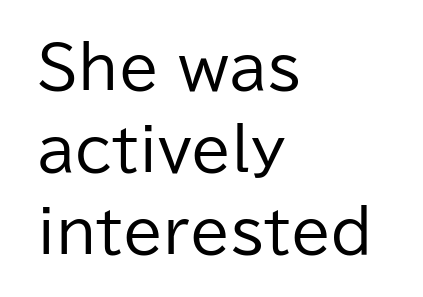
Only glyphs here, with clear space below each row. A typesetter would mark this as roman, not italic. The characters display no serif detailing; their extremities are plain. Counters stay open thanks to moderate or lighter strokes.
